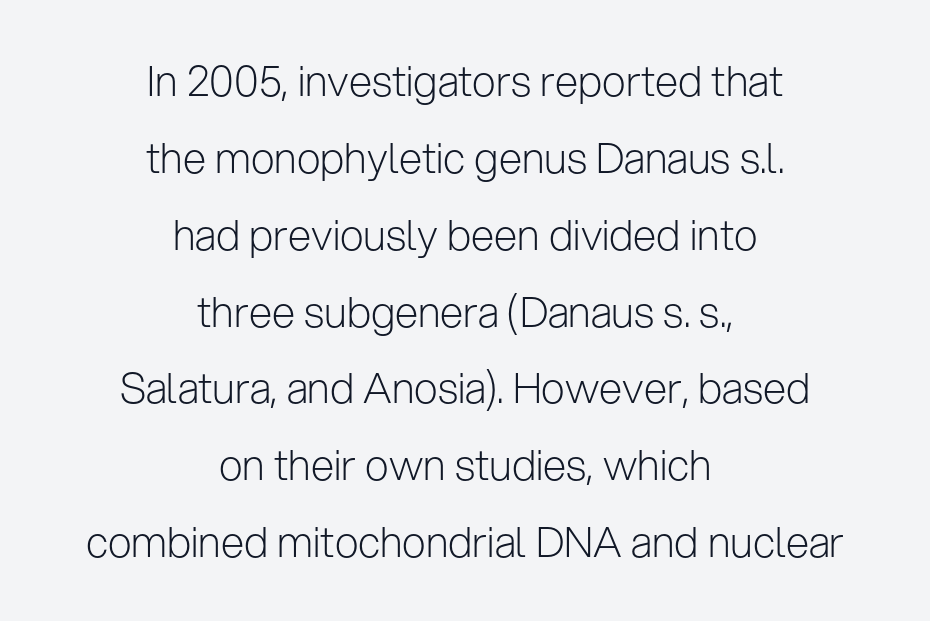
A roman cut, with each character standing at attention. There is no visible air inserted between adjacent glyphs. Centered paragraph, ragged on both sides. Compared with a typical body face, this is equally light or lighter still.
